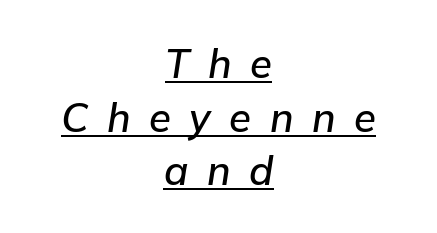
Q: Is the text italic (slanted)? A: Yes, it leans right by about 9 degrees.
Q: Is the text underlined? A: Yes.
Q: How is the paragraph aligned? A: Centered.
Q: Is the spacing between letters normal or unusually wide? A: Unusually wide.
Q: Is the spacing between lines tight, normal or loose? A: Normal.
Q: Width (condensed, normal, or wide)? A: Normal.
Q: Stroke contrast? A: Low.
Q: x-height? A: Medium.
Q: Monospaced? A: No.
